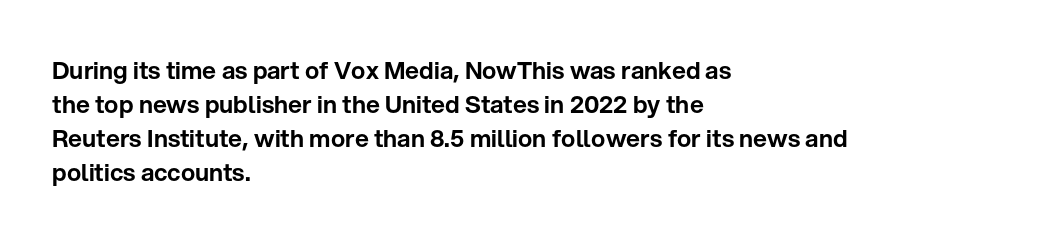
Q: Is the text italic (slanted)? A: No, it is upright.
Q: Is the text underlined? A: No.
Q: How is the paragraph aligned? A: Left-aligned.
Q: Is the spacing between letters normal or unusually wide? A: Normal.
Q: Is the spacing between lines tight, normal or loose? A: Normal.
